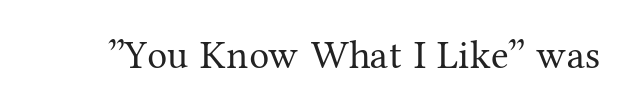
The image shows 40 px regular-weight serif type, upright; set normal letter spacing, not underlined; medium stroke contrast and a medium x-height.
